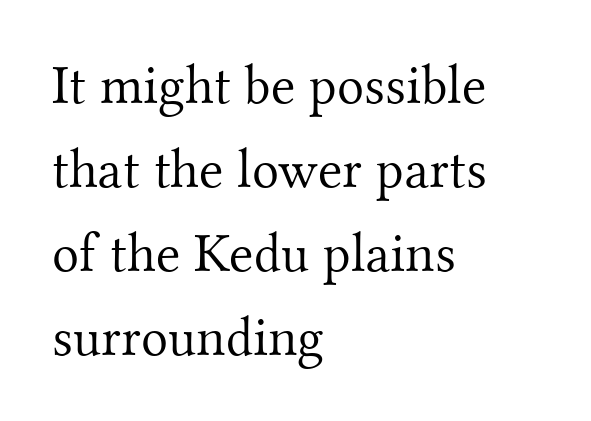
The image shows 56 px light serif type, upright; set left-aligned, normal line spacing (1.5x), normal letter spacing, not underlined; medium stroke contrast and a small x-height.
